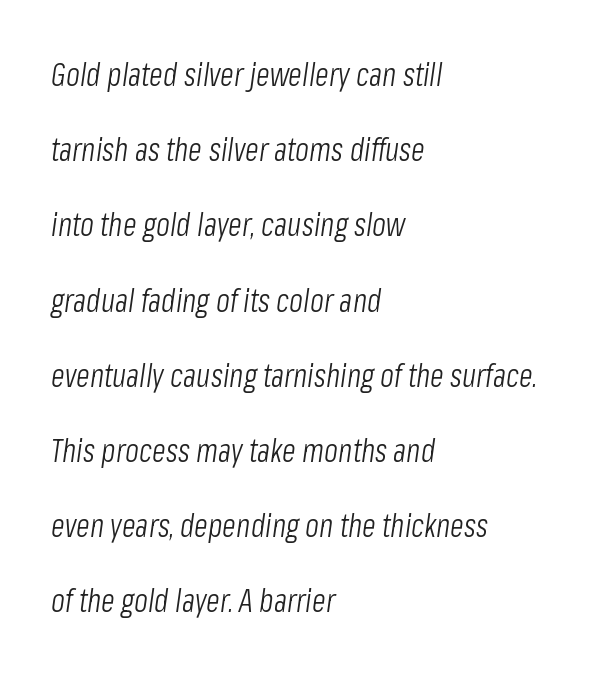
Q: Is the text bold? A: No.
Q: Is the text italic (slanted)? A: Yes, it leans right by about 8 degrees.
Q: Is the text underlined? A: No.
Q: How is the paragraph aligned? A: Left-aligned.
Q: Is the spacing between letters normal or unusually wide? A: Normal.
Q: Is the spacing between lines tight, normal or loose? A: Loose.
Q: Width (condensed, normal, or wide)? A: Condensed.
Q: Stroke contrast? A: Low.
Q: x-height? A: Medium.
Q: Monospaced? A: No.
